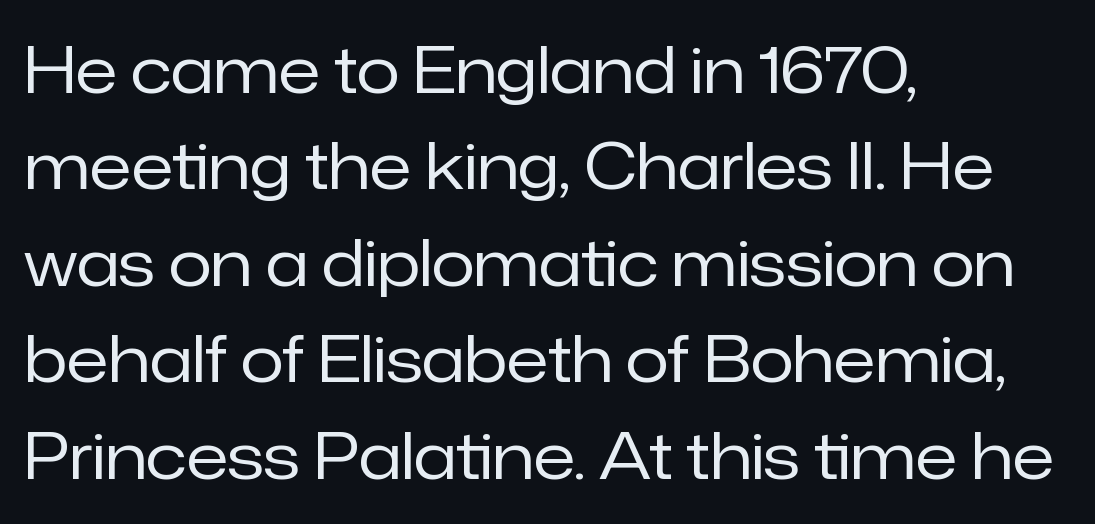
Q: Is the text bold? A: No.
Q: Is the text italic (slanted)? A: No, it is upright.
Q: Is the typeface a serif or a sans-serif typeface? A: Sans-serif.
Q: Is the text underlined? A: No.
Q: How is the paragraph aligned? A: Left-aligned.
Q: Is the spacing between letters normal or unusually wide? A: Normal.
Q: Is the spacing between lines tight, normal or loose? A: Normal.
Q: Width (condensed, normal, or wide)? A: Normal.
Q: Stroke contrast? A: Low.
Q: x-height? A: Medium.
Q: Monospaced? A: No.
